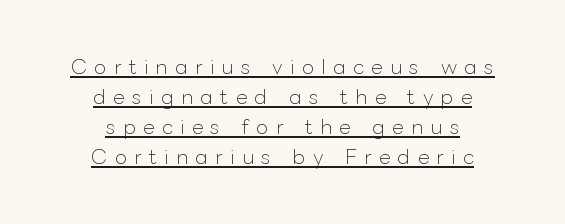
{"italic": "no", "bold": "no", "underline": "yes", "align": "center", "line_spacing": "normal", "line_spacing_ratio": 1.5, "letter_spacing": "wide", "letter_spacing_em": 0.37, "glyph_px": 20}
